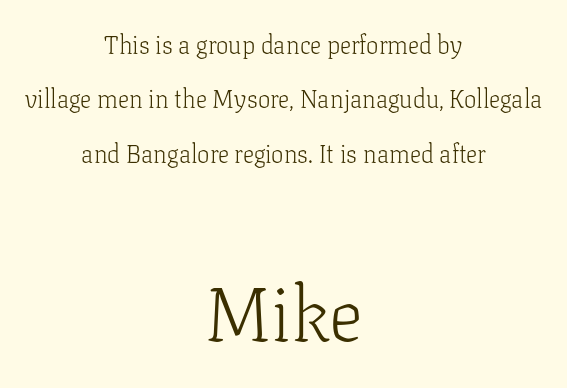
A typesetter would call this proportional, since set widths differ per character. Words float on clear page, feet unadorned. You could fit nearly another row in the gap between these rows. Caption: upper text group reduced, lower text group enlarged.
